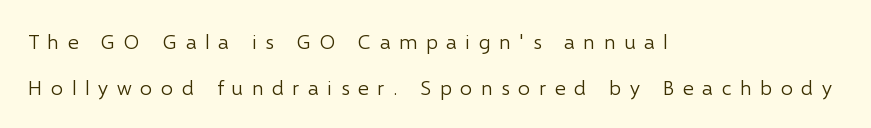
The image shows 21 px text type, upright; set left-aligned, loose line spacing (2.18x), unusually wide letter spacing (+0.41 em), not underlined.
